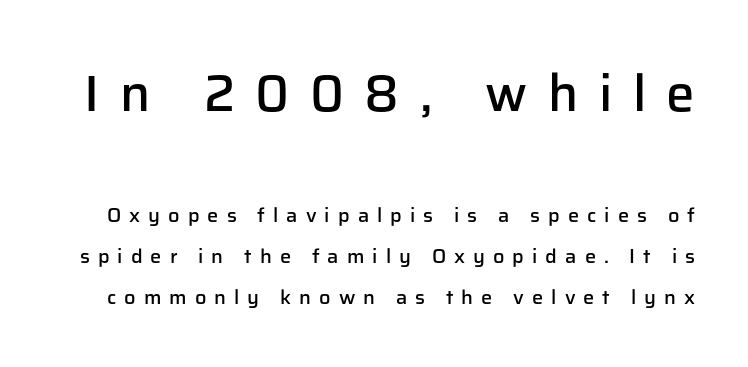
{"serif": "no", "italic": "no", "bold": "semi", "weight": "semibold", "width": "normal", "stroke_contrast": "low", "x_height": "medium", "monospaced": "no", "underline": "no", "line_spacing": "loose", "line_spacing_ratio": 2.06, "letter_spacing": "wide", "letter_spacing_em": 0.4, "larger_block": "first", "size_ratio": 2.55, "glyph_px": 51}
